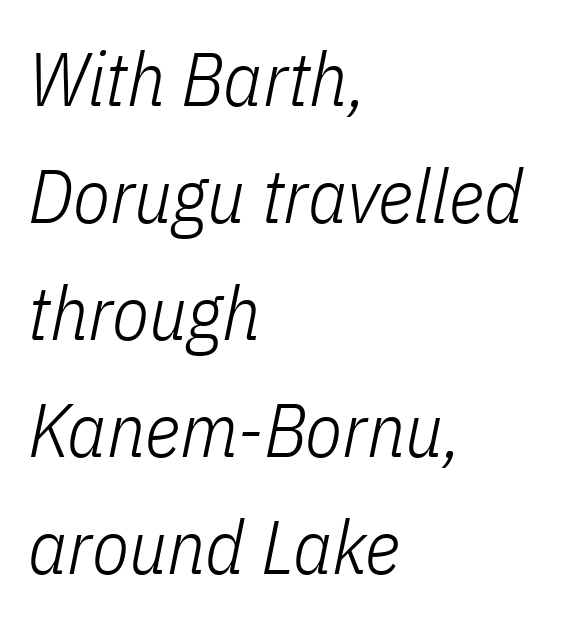
This rendering features lettering with no underline. The tracking reads as untouched default to a designer's eye. The letterforms sit at book weight or below. Layout note: lines flush left. The lines sit at an ordinary, default distance from one another.
